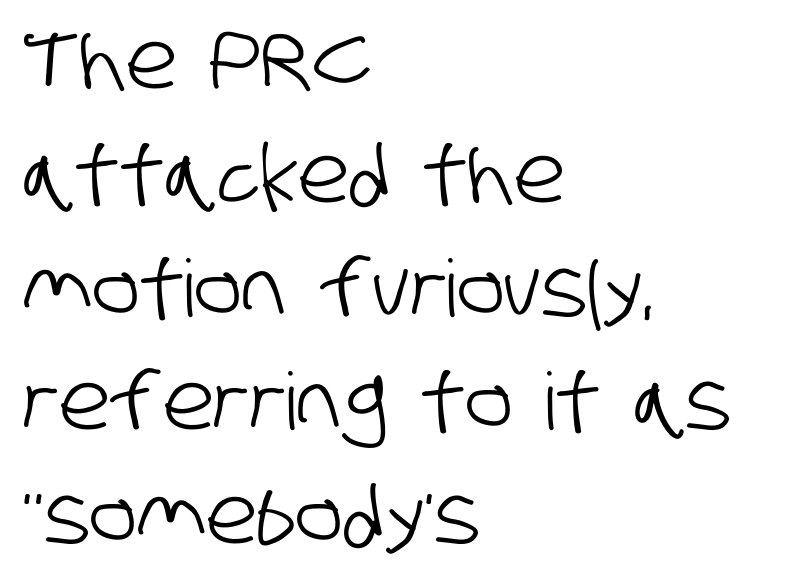
The image shows 79 px condensed sans-serif type; set left-aligned, normal line spacing (1.44x), normal letter spacing, not underlined; low stroke contrast and a large x-height.
